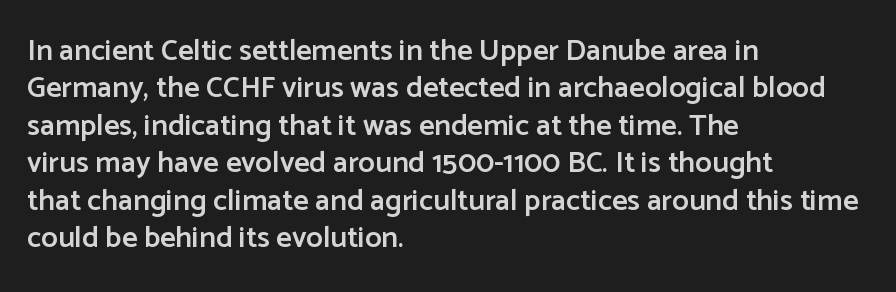
The type family on display is of the sans-serif kind. Compared with typical paragraphs, the rows here are spaced about the same. Stems and bowls a touch heavier than normal — semibold. A student would call this left alignment; a typographer would say flush left, rag right. Posture: upright roman.
